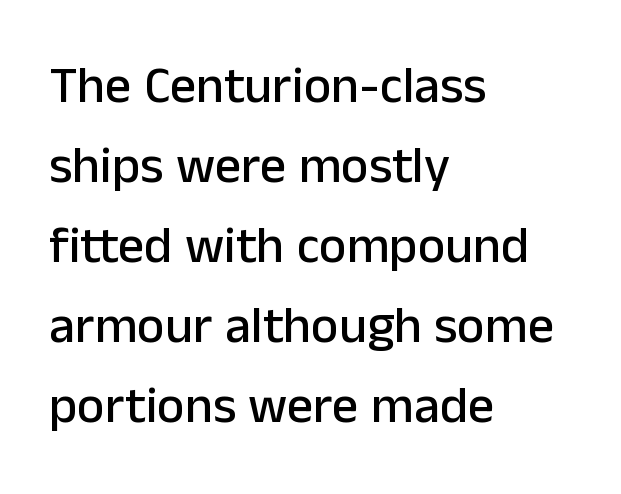
{"serif": "no", "italic": "no", "width": "normal", "stroke_contrast": "low", "x_height": "medium", "monospaced": "no", "underline": "no", "align": "left", "line_spacing": "normal", "line_spacing_ratio": 1.54, "letter_spacing": "normal", "letter_spacing_em": 0.0, "glyph_px": 52}
